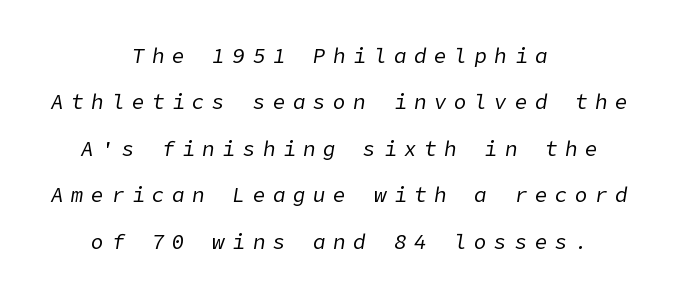
{"italic": "yes", "lean": "right", "slant_degrees": 9, "bold": "no", "underline": "no", "align": "center", "line_spacing": "loose", "line_spacing_ratio": 2.21, "letter_spacing": "wide", "letter_spacing_em": 0.36, "glyph_px": 21}
